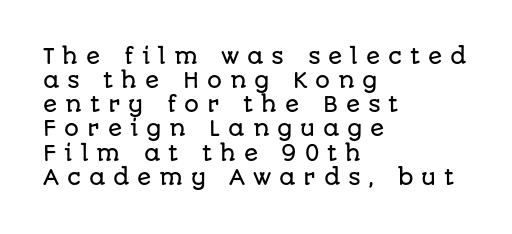
Q: Is the text italic (slanted)? A: No, it is upright.
Q: Is the text underlined? A: No.
Q: How is the paragraph aligned? A: Left-aligned.
Q: Is the spacing between letters normal or unusually wide? A: Unusually wide.
Q: Is the spacing between lines tight, normal or loose? A: Tight.
